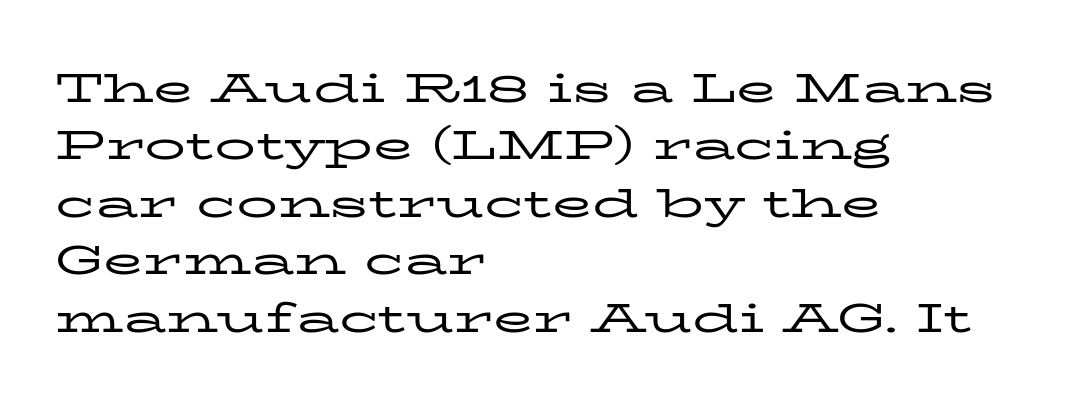
The image shows 41 px regular-weight, wide serif type, upright; set left-aligned, normal line spacing (1.4x), normal letter spacing, not underlined; low stroke contrast and a medium x-height.
